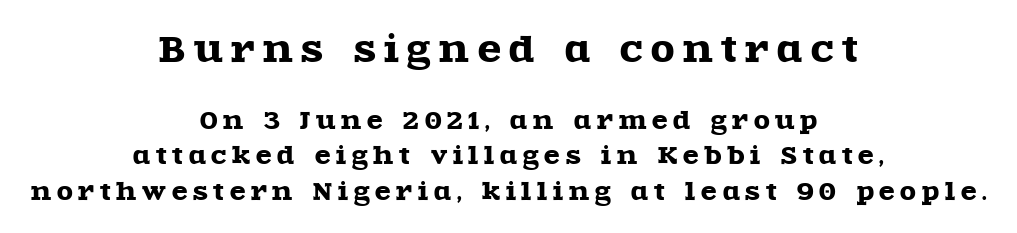
Evenly set lines give the paragraph a standard silhouette. Descenders are the only things crossing below the line. These lines have a slow, spaced-out rhythm from letter to letter. The paragraph shown floats in the horizontal middle. A roman cut, with each character standing at attention.
